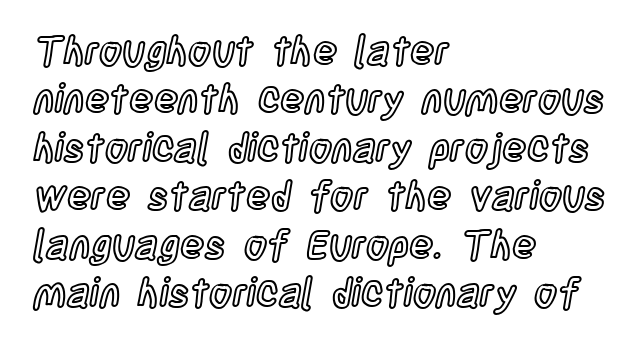
Is the letter spacing exaggerated? No — it looks like the ordinary default. Quick note: underline off. In CSS terms this would be text-align: left. Looks like regular typesetting: each glyph gets only the width it needs.
